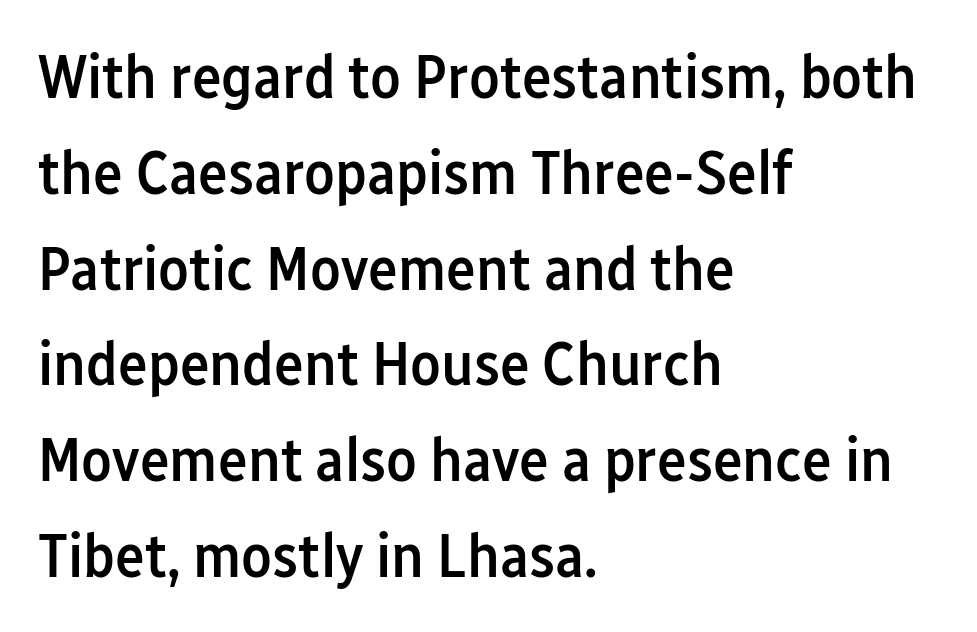
The image shows 63 px semibold, condensed sans-serif type, upright; set left-aligned, normal line spacing (1.52x), normal letter spacing, not underlined; low stroke contrast and a medium x-height.
